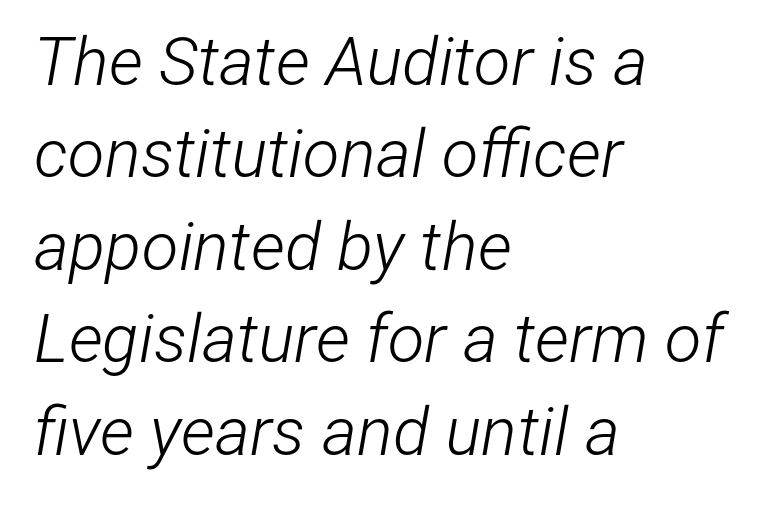
{"italic": "yes", "lean": "right", "slant_degrees": 12, "bold": "no", "weight": "light", "width": "condensed", "stroke_contrast": "low", "x_height": "medium", "monospaced": "no", "underline": "no", "align": "left", "line_spacing": "normal", "line_spacing_ratio": 1.38, "letter_spacing": "normal", "letter_spacing_em": 0.0, "glyph_px": 67}
